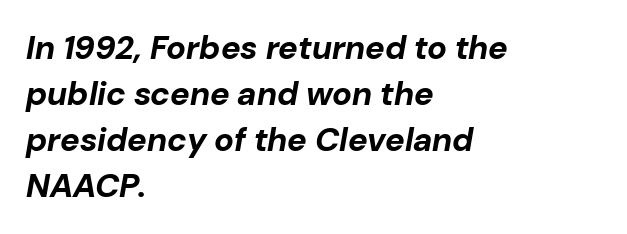
{"italic": "yes", "lean": "right", "slant_degrees": 10, "bold": "yes", "weight": "bold", "width": "normal", "stroke_contrast": "low", "x_height": "medium", "monospaced": "no", "underline": "no", "align": "left", "line_spacing": "normal", "line_spacing_ratio": 1.39, "letter_spacing": "normal", "letter_spacing_em": 0.0, "glyph_px": 33}
